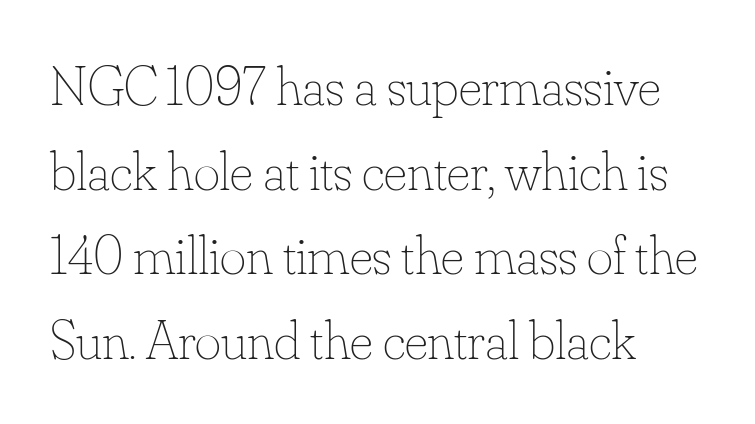
{"italic": "no", "bold": "no", "weight": "thin", "width": "normal", "stroke_contrast": "low", "x_height": "small", "monospaced": "no", "underline": "no", "align": "left", "line_spacing": "normal", "line_spacing_ratio": 1.51, "letter_spacing": "normal", "letter_spacing_em": 0.0, "glyph_px": 56}
